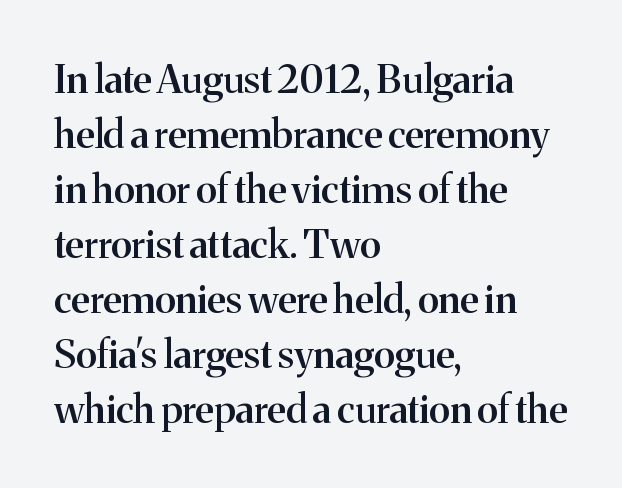
Q: Is the text bold? A: Semi-bold.
Q: Is the text italic (slanted)? A: No, it is upright.
Q: Is the typeface a serif or a sans-serif typeface? A: Serif.
Q: Is the text underlined? A: No.
Q: How is the paragraph aligned? A: Left-aligned.
Q: Is the spacing between letters normal or unusually wide? A: Normal.
Q: Is the spacing between lines tight, normal or loose? A: Normal.
Q: Width (condensed, normal, or wide)? A: Normal.
Q: Stroke contrast? A: Medium.
Q: x-height? A: Medium.
Q: Monospaced? A: No.
